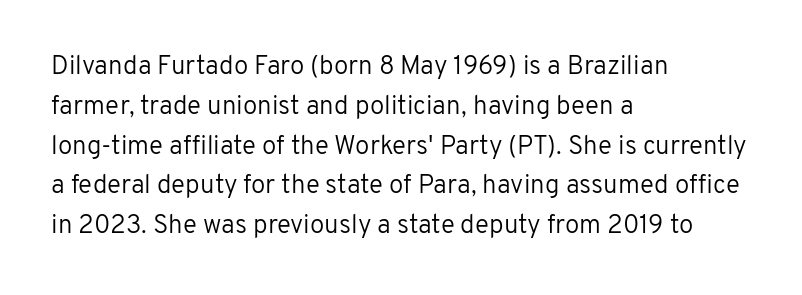
{"italic": "no", "bold": "no", "underline": "no", "align": "left", "line_spacing": "normal", "line_spacing_ratio": 1.53, "letter_spacing": "normal", "letter_spacing_em": 0.0, "glyph_px": 26}
